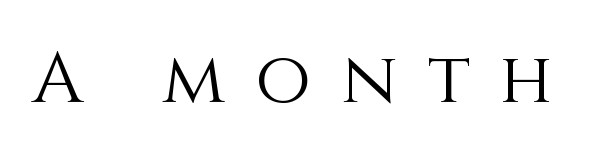
Q: Is the text bold? A: No.
Q: Is the text italic (slanted)? A: No, it is upright.
Q: Is the text underlined? A: No.
Q: Is the spacing between letters normal or unusually wide? A: Unusually wide.
Q: Width (condensed, normal, or wide)? A: Normal.
Q: x-height? A: Large.
Q: Monospaced? A: No.
